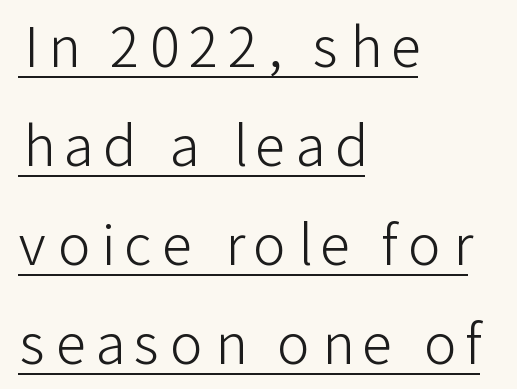
{"serif": "no", "italic": "no", "bold": "no", "weight": "light", "width": "normal", "stroke_contrast": "low", "x_height": "medium", "monospaced": "no", "underline": "yes", "align": "left", "line_spacing_ratio": 1.8, "glyph_px": 55}
